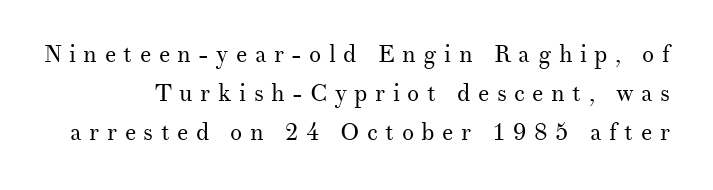
Q: Is the text bold? A: No.
Q: Is the text italic (slanted)? A: No, it is upright.
Q: Is the text underlined? A: No.
Q: Is the spacing between letters normal or unusually wide? A: Unusually wide.
Q: Is the spacing between lines tight, normal or loose? A: Normal.
